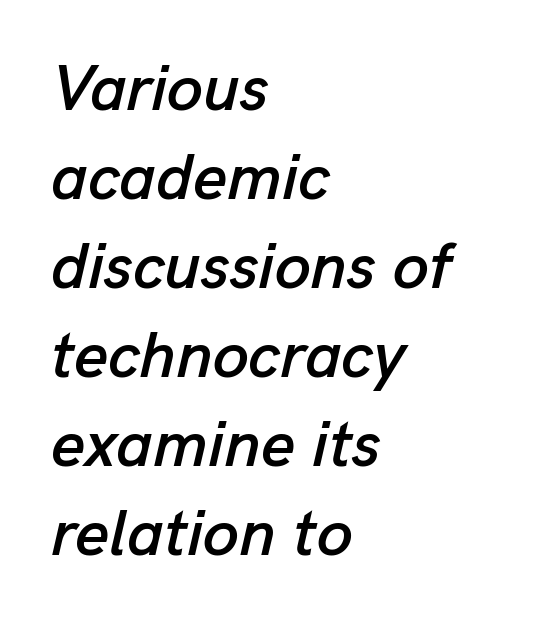
Q: Is the text italic (slanted)? A: Yes, it leans right by about 13 degrees.
Q: Is the text underlined? A: No.
Q: How is the paragraph aligned? A: Left-aligned.
Q: Is the spacing between letters normal or unusually wide? A: Normal.
Q: Is the spacing between lines tight, normal or loose? A: Normal.
Q: Width (condensed, normal, or wide)? A: Normal.
Q: Stroke contrast? A: Low.
Q: x-height? A: Medium.
Q: Monospaced? A: No.
